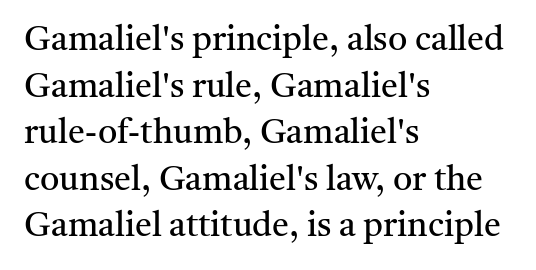
A typesetter would call this zero additional tracking. These lines sit exactly where default settings would place them. Unlike italic type, these characters show no tilt at all. Stem width sits at or under what a default text font uses. Each letter keeps its own natural width here, so spacing adapts to shape.
